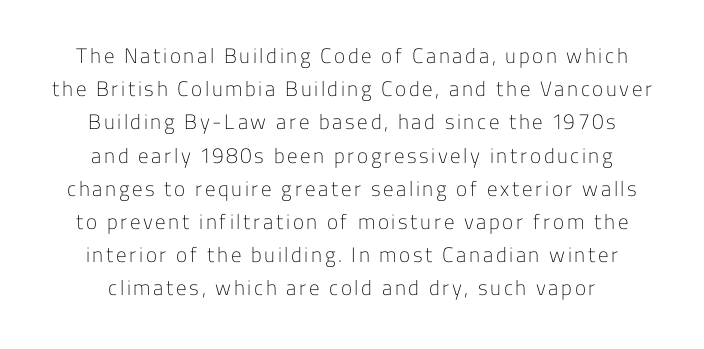
The image shows 21 px text type, upright; set normal line spacing (1.58x), not underlined.
